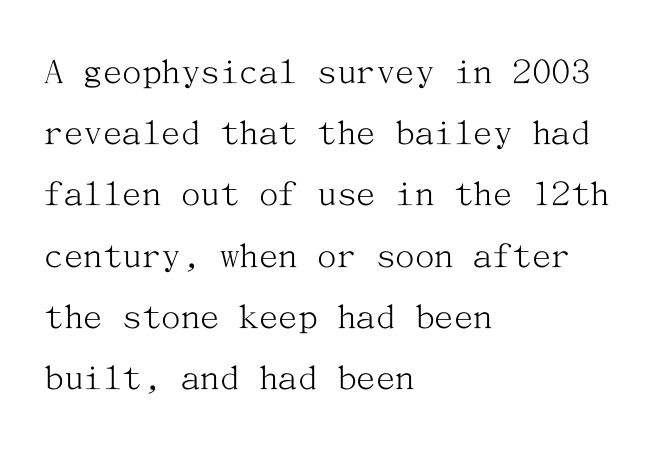
Horizontal bands of white between lines are of average thickness. To sum up the face: it has serifs. Letter spacing: default. Glance below the letters and you will spot only blank space. Is there any slant? The stems are plumb. Leftover space on each line is placed entirely after the last word.
